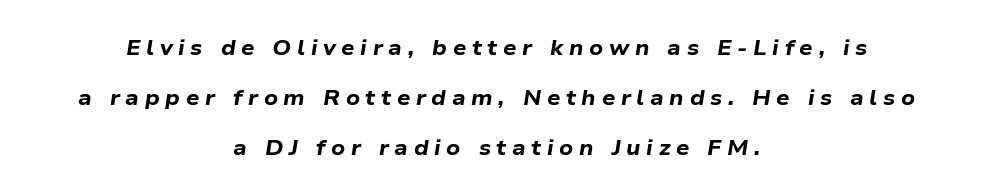
Weight: bold. Leading: increased. The lettering tilts uniformly, giving the passage an italic look. Compared with typical body copy, the letter spacing here is much looser. Descenders hang freely into open space.
